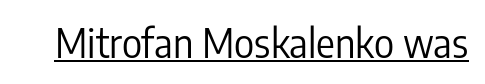
The image shows 39 px regular-weight, condensed sans-serif type, upright; set normal letter spacing, underlined; low stroke contrast and a medium x-height.
